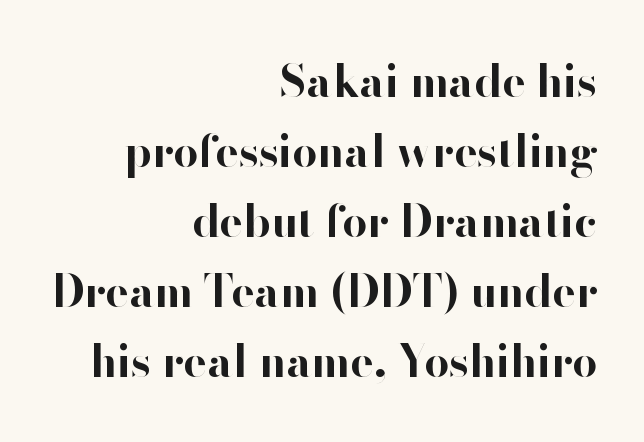
{"serif": "no", "italic": "no", "bold": "yes", "weight": "bold", "width": "normal", "stroke_contrast": "high", "x_height": "small", "monospaced": "no", "underline": "no", "align": "right", "line_spacing": "normal", "line_spacing_ratio": 1.59, "letter_spacing": "normal", "letter_spacing_em": 0.0, "glyph_px": 44}
